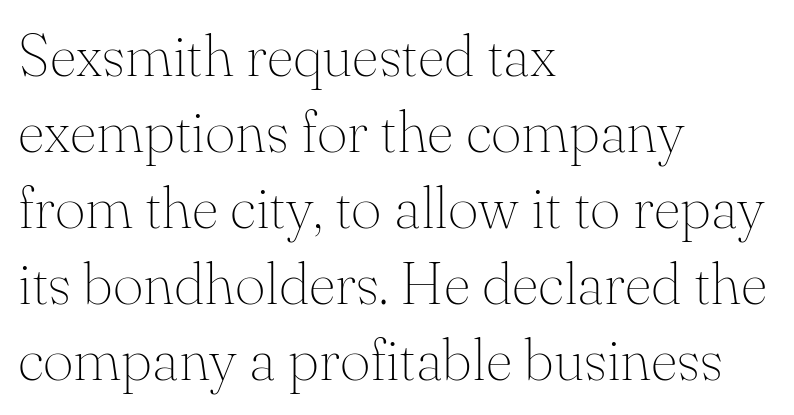
Q: Is the text bold? A: No.
Q: Is the text italic (slanted)? A: No, it is upright.
Q: Is the typeface a serif or a sans-serif typeface? A: Serif.
Q: Is the text underlined? A: No.
Q: How is the paragraph aligned? A: Left-aligned.
Q: Is the spacing between letters normal or unusually wide? A: Normal.
Q: Is the spacing between lines tight, normal or loose? A: Normal.
Q: Width (condensed, normal, or wide)? A: Normal.
Q: Stroke contrast? A: Medium.
Q: x-height? A: Small.
Q: Monospaced? A: No.
